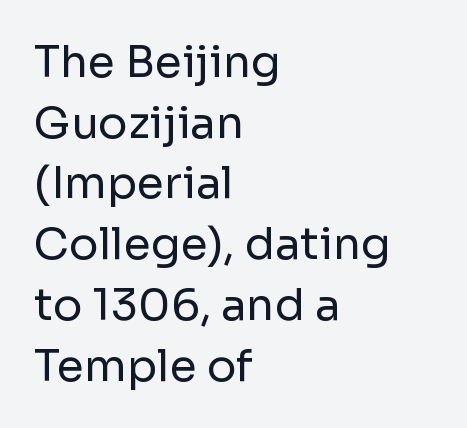
Q: Is the text bold? A: No.
Q: Is the text italic (slanted)? A: No, it is upright.
Q: Is the typeface a serif or a sans-serif typeface? A: Sans-serif.
Q: Is the text underlined? A: No.
Q: How is the paragraph aligned? A: Left-aligned.
Q: Is the spacing between letters normal or unusually wide? A: Normal.
Q: Is the spacing between lines tight, normal or loose? A: Normal.
Q: Width (condensed, normal, or wide)? A: Normal.
Q: Stroke contrast? A: Low.
Q: x-height? A: Medium.
Q: Monospaced? A: No.
